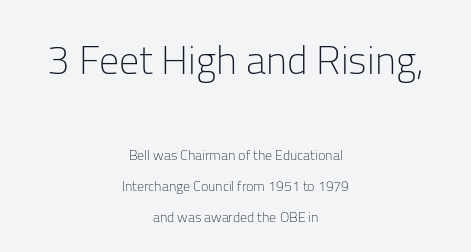
Q: Is the text bold? A: No.
Q: Is the text italic (slanted)? A: No, it is upright.
Q: Is the typeface a serif or a sans-serif typeface? A: Sans-serif.
Q: Is the text underlined? A: No.
Q: How is the paragraph aligned? A: Centered.
Q: Is the spacing between letters normal or unusually wide? A: Normal.
Q: Is the spacing between lines tight, normal or loose? A: Loose.
Q: Which block of text is set in a larger size, the first (top) or the second (bottom)? A: The first (top) one.
Q: Width (condensed, normal, or wide)? A: Normal.
Q: Stroke contrast? A: Low.
Q: x-height? A: Medium.
Q: Monospaced? A: No.
